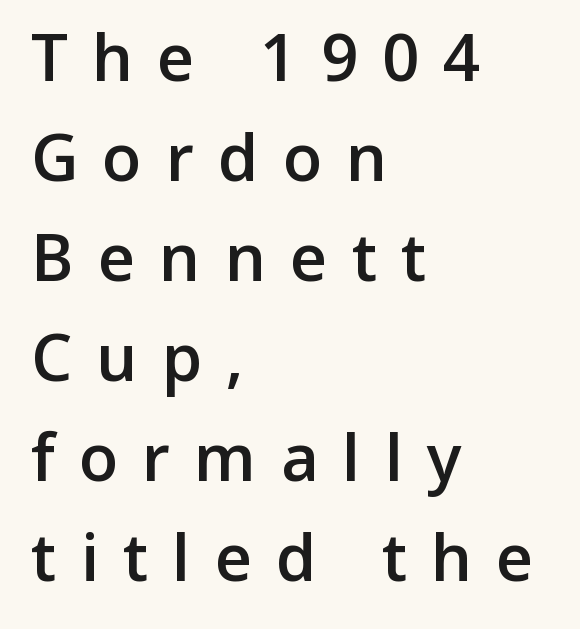
{"serif": "no", "italic": "no", "bold": "semi", "weight": "semibold", "width": "normal", "stroke_contrast": "low", "x_height": "medium", "monospaced": "no", "underline": "no", "align": "left", "line_spacing": "normal", "line_spacing_ratio": 1.54, "letter_spacing": "wide", "letter_spacing_em": 0.37, "glyph_px": 65}
